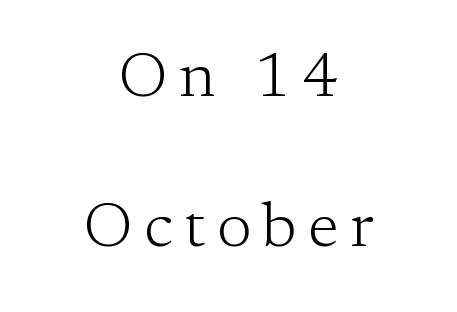
{"serif": "yes", "italic": "no", "bold": "no", "weight": "light", "width": "normal", "stroke_contrast": "low", "x_height": "medium", "monospaced": "no", "underline": "no", "align": "center", "line_spacing": "loose", "line_spacing_ratio": 2.38, "glyph_px": 63}
